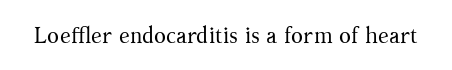
The space directly below the letters is spotless. Quick note: not italic, upright. The line texture is even and compact thanks to regular tracking. These glyphs show unthickened strokes, regular width or finer.
